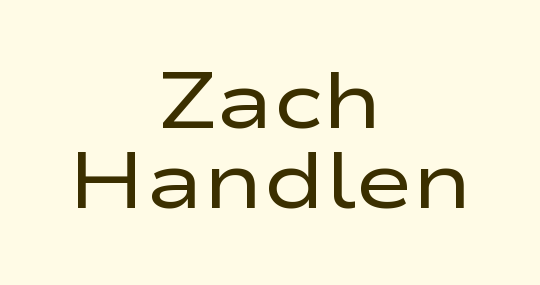
The image shows 78 px regular-weight, wide sans-serif type, upright; set centered, tight line spacing (1.02x), normal letter spacing, not underlined; low stroke contrast and a medium x-height.
